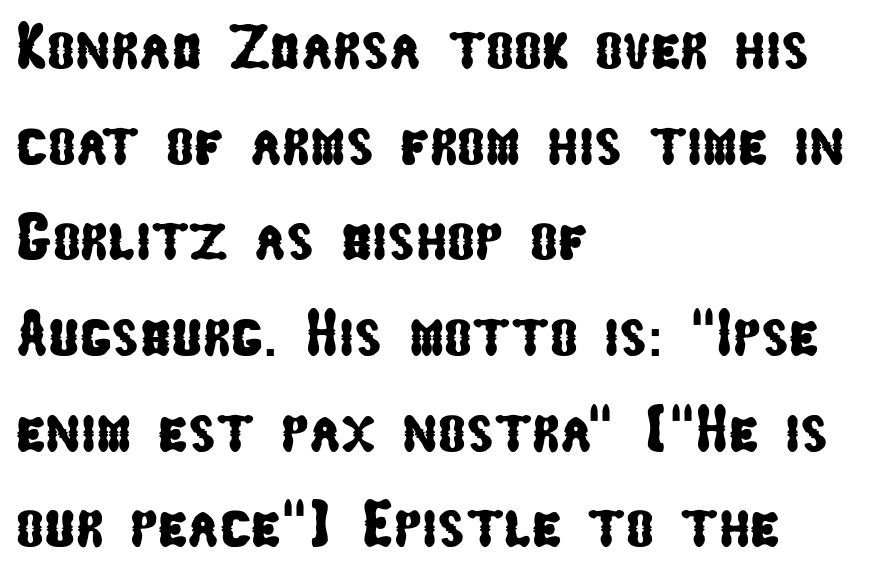
{"serif": "no", "width": "condensed", "stroke_contrast": "low", "x_height": "medium", "monospaced": "no", "underline": "no", "align": "left", "line_spacing": "normal", "line_spacing_ratio": 1.45, "letter_spacing": "normal", "letter_spacing_em": 0.0, "glyph_px": 66}
